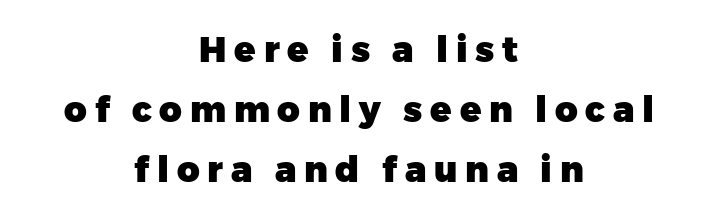
The image shows 35 px heavy sans-serif type, upright; set centered, line spacing 1.72x, unusually wide letter spacing (+0.22 em), not underlined; low stroke contrast and a medium x-height.
